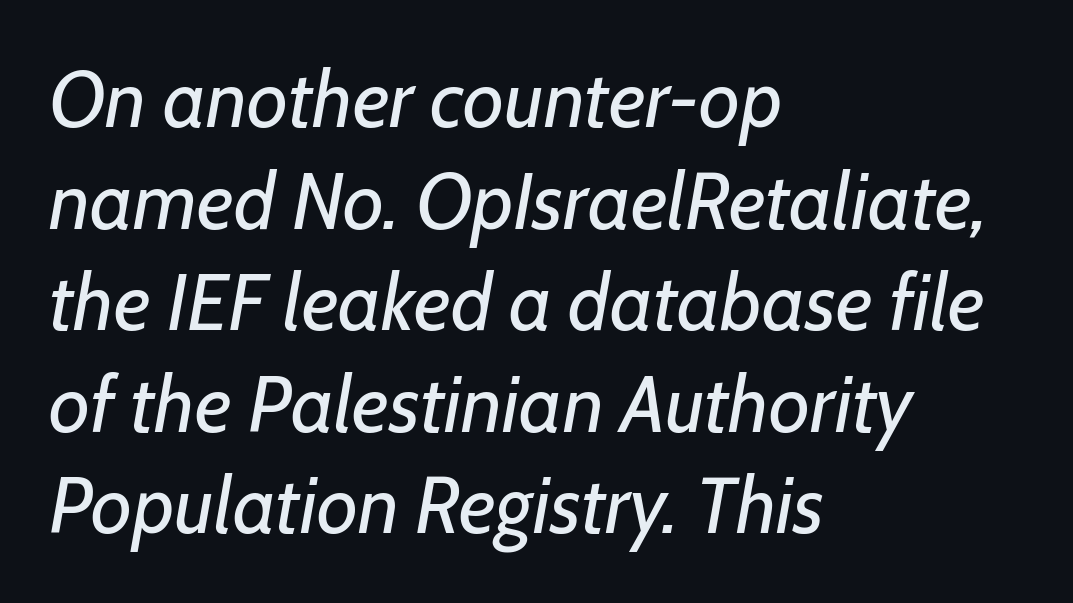
The image shows 80 px regular-weight type, italic (leaning right); set left-aligned, normal line spacing (1.27x), normal letter spacing, not underlined; low stroke contrast and a medium x-height.
